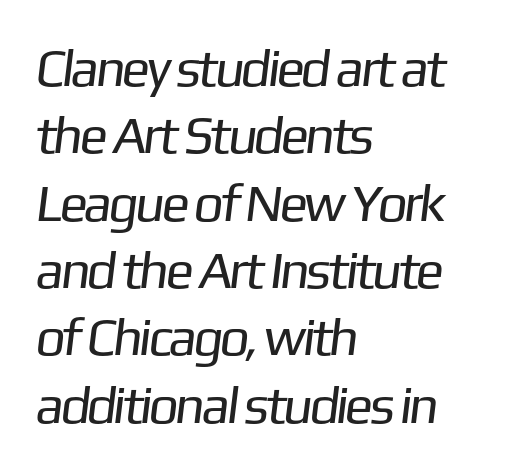
The image shows 53 px regular-weight sans-serif type; set left-aligned, normal line spacing (1.27x), normal letter spacing, not underlined; low stroke contrast and a medium x-height.
